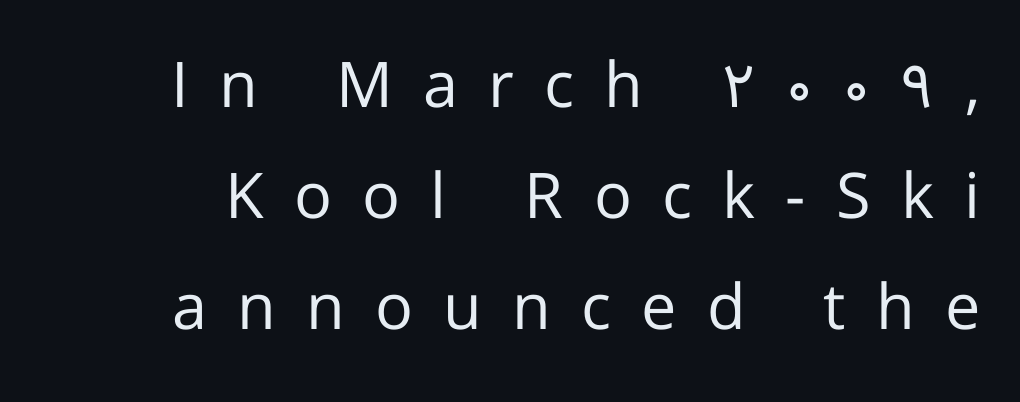
This sample has the flowing, uneven cadence of proportional lettering. Underline: absent. Vertical stems look standard width or narrower in stroke. This is roman type, the default non-slanted kind. Display-style spreading of the glyphs; the letterfit is very open. Observe the absence of serifs on each vertical stroke in this sample.
